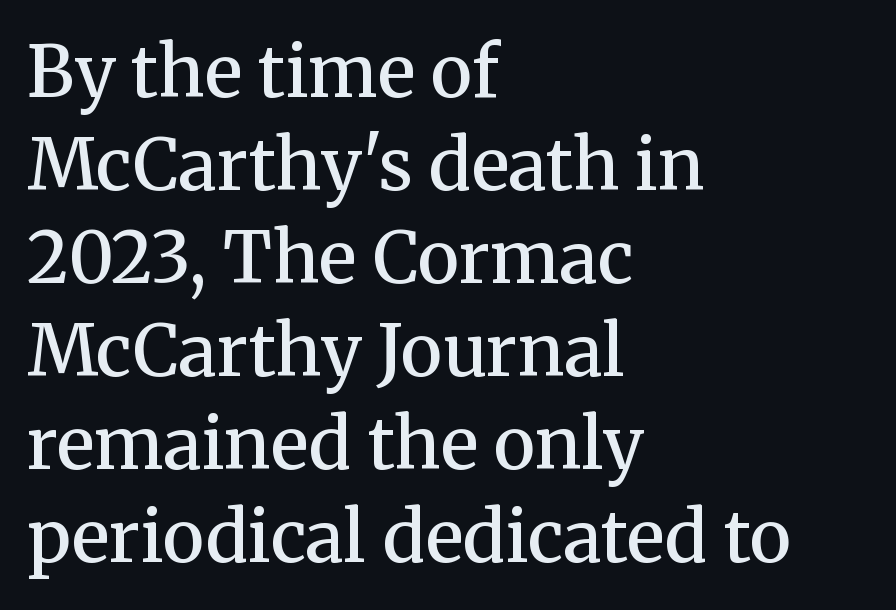
The image shows 71 px semibold serif type, upright; set left-aligned, normal line spacing (1.31x), normal letter spacing, not underlined; medium stroke contrast and a medium x-height.
